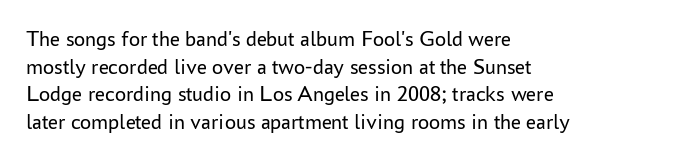
Q: Is the text bold? A: No.
Q: Is the text italic (slanted)? A: No, it is upright.
Q: Is the text underlined? A: No.
Q: How is the paragraph aligned? A: Left-aligned.
Q: Is the spacing between letters normal or unusually wide? A: Normal.
Q: Is the spacing between lines tight, normal or loose? A: Normal.
